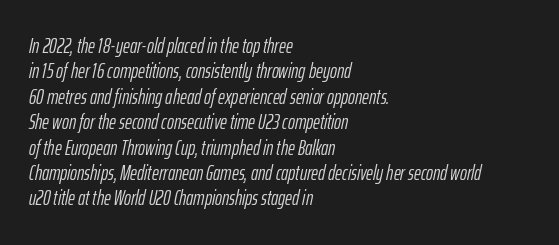
Does extra space separate the letters? No, they use regular spacing. The axis of the letterforms is tilted away from vertical. Nobody drew a line under any word here. Visually the block forms a straight wall on the left and a jagged coastline on the right.
